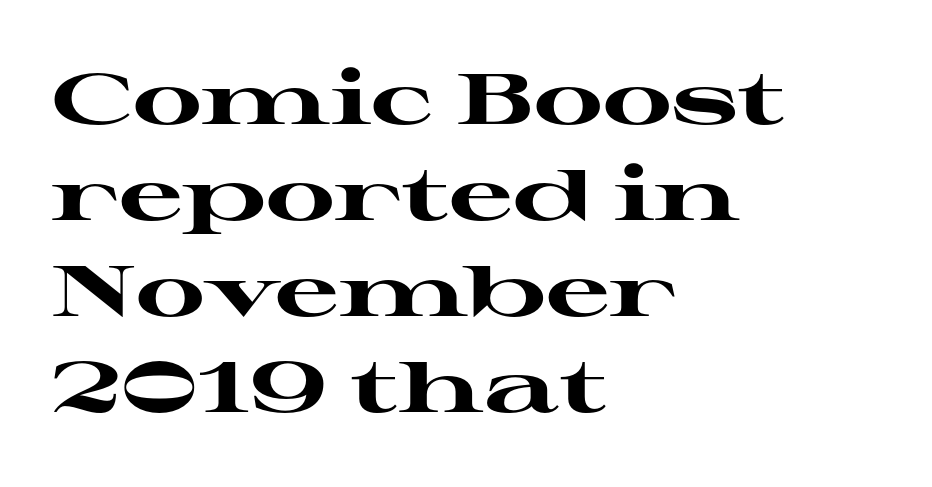
{"serif": "yes", "italic": "no", "bold": "yes", "weight": "heavy", "width": "wide", "stroke_contrast": "high", "x_height": "medium", "monospaced": "no", "underline": "no", "align": "left", "line_spacing": "normal", "line_spacing_ratio": 1.35, "letter_spacing": "normal", "letter_spacing_em": 0.0, "glyph_px": 71}
